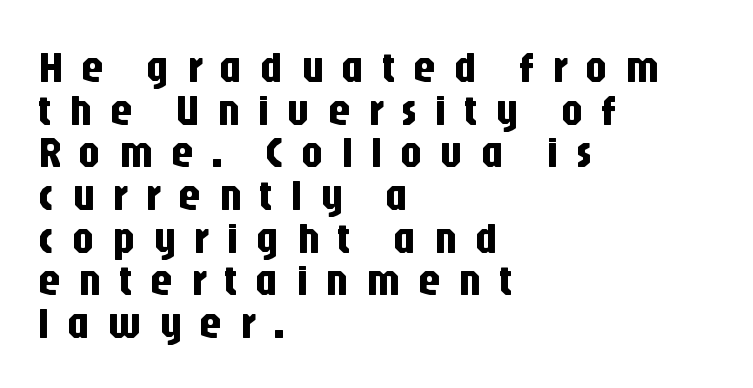
Tracking value appears strongly positive — letters spread wide. This is sans-serif lettering, the kind often seen on screens and signage. A student would call this left alignment; a typographer would say flush left, rag right. A typesetter would call this leading minimal, almost set solid.
